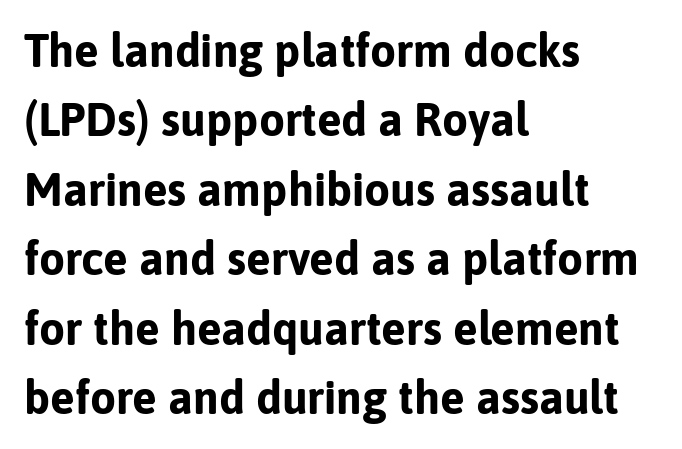
{"serif": "no", "italic": "no", "bold": "yes", "weight": "bold", "width": "normal", "stroke_contrast": "low", "x_height": "medium", "monospaced": "no", "underline": "no", "align": "left", "line_spacing": "normal", "line_spacing_ratio": 1.51, "letter_spacing": "normal", "letter_spacing_em": 0.0, "glyph_px": 46}
